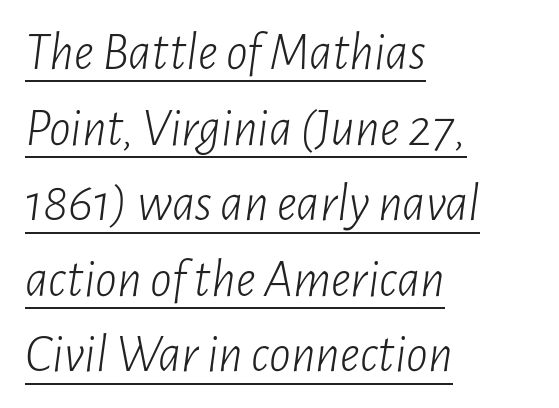
Q: Is the text bold? A: No.
Q: Is the text italic (slanted)? A: Yes, it leans right by about 7 degrees.
Q: Is the text underlined? A: Yes.
Q: How is the paragraph aligned? A: Left-aligned.
Q: Is the spacing between letters normal or unusually wide? A: Normal.
Q: Is the spacing between lines tight, normal or loose? A: Normal.
Q: Width (condensed, normal, or wide)? A: Condensed.
Q: Stroke contrast? A: Low.
Q: x-height? A: Medium.
Q: Monospaced? A: No.
